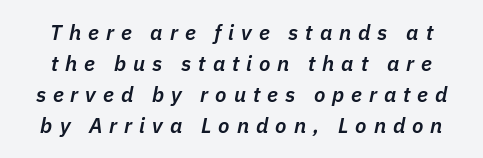
{"italic": "yes", "lean": "right", "slant_degrees": 11, "bold": "semi", "underline": "no", "line_spacing": "normal", "line_spacing_ratio": 1.48, "letter_spacing": "wide", "letter_spacing_em": 0.33, "glyph_px": 21}
